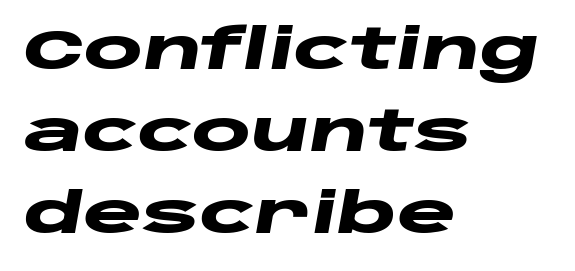
The image shows 56 px heavy, wide type, italic (leaning right); set left-aligned, normal line spacing (1.46x), normal letter spacing, not underlined; low stroke contrast and a large x-height.
